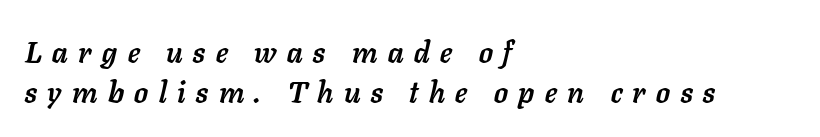
Compared with ordinary roman type, these characters are visibly tilted. The foot of each line stays bare and open. Does the weight exceed regular? Yes, all the way to bold. These lines stack with their left ends in a neat column. The block of text has a typical density, with ordinary space between rows. Character widths vary here, with narrow letters taking less room than wide ones.
